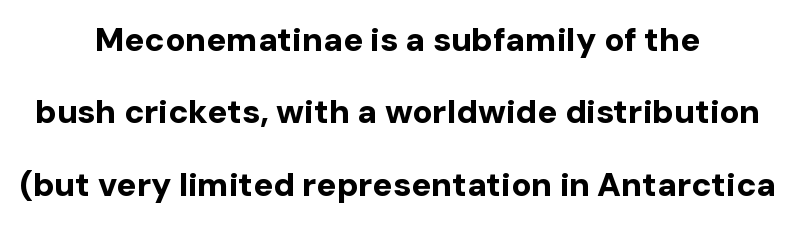
{"serif": "no", "italic": "no", "bold": "yes", "weight": "bold", "width": "normal", "stroke_contrast": "low", "x_height": "medium", "monospaced": "no", "underline": "no", "align": "center", "line_spacing": "loose", "line_spacing_ratio": 2.19, "letter_spacing": "normal", "letter_spacing_em": 0.0, "glyph_px": 33}
